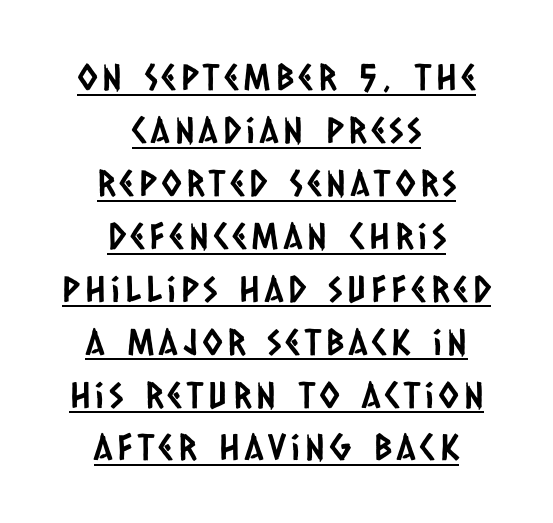
A normal amount of white space separates one row of letters from the next. Think of a printed novel: that variable character pitch is what you see here. Visually the block forms a symmetrical silhouette, jagged on both flanks. Note: no serifs on the glyphs. The glyphs are accompanied by a horizontal stroke just below them.
